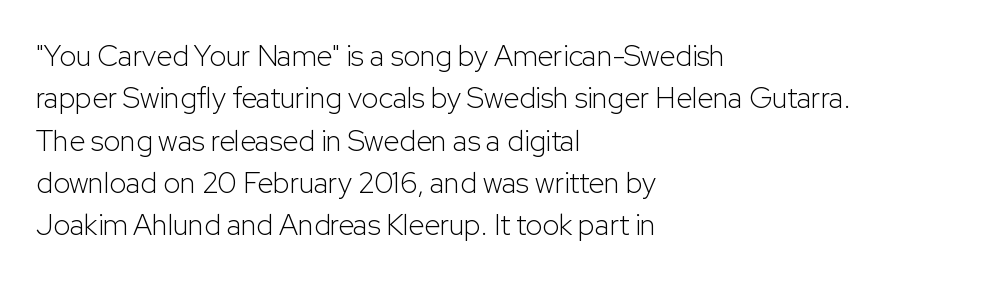
The image shows 29 px light sans-serif type, upright; set left-aligned, normal line spacing (1.46x), normal letter spacing, not underlined; low stroke contrast and a medium x-height.
